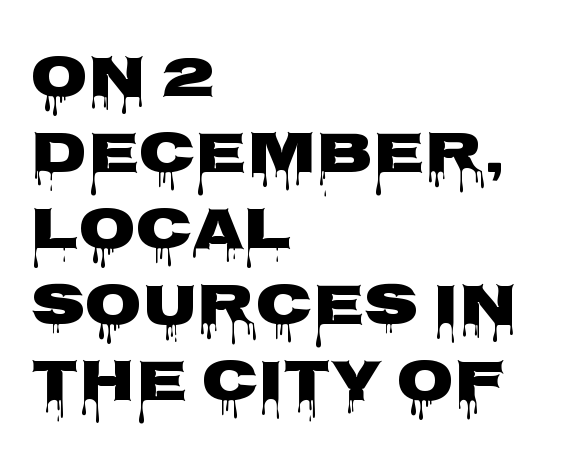
The glyphs in this specimen are sans serif. The designer left line spacing at the default. Check the space under the baseline: it is left empty. These lines are set flush left with a ragged right edge. Note the varied advance widths — an 'i' is clearly narrower than an 'm'. Nobody touched the tracking dial on this one.
